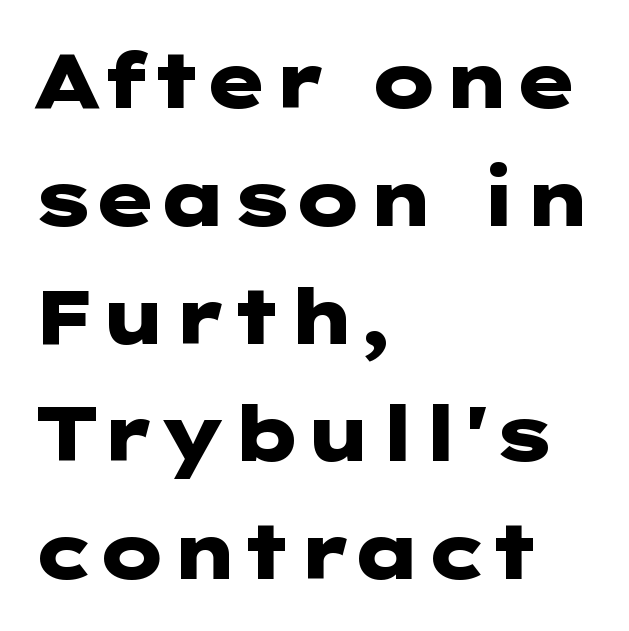
The lines are quadded left. Strokes here are thick enough to call this a true bold. Successive baselines arrive at the customary interval. Grotesque or geometric, the face here clearly has no serifs. Nope, not italic — everything's standing straight.
